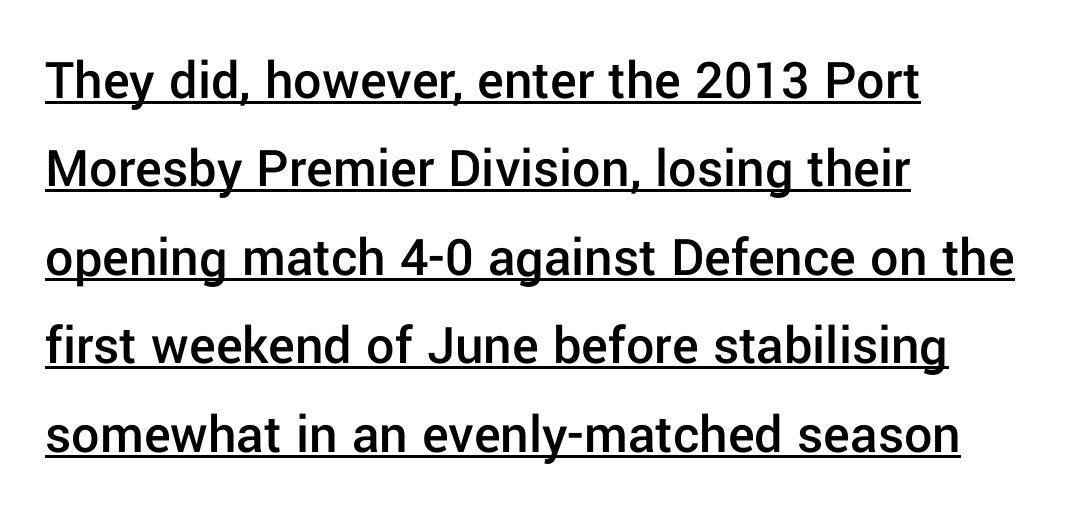
Emphasis is given by a line drawn under the lettering. Each new line begins a customary step beneath the previous one. What weight is shown? A semibold, between regular and bold. Between one letter and the next there's only the usual sliver of space. Horizontal alignment here is leftward, the default for most running prose.
